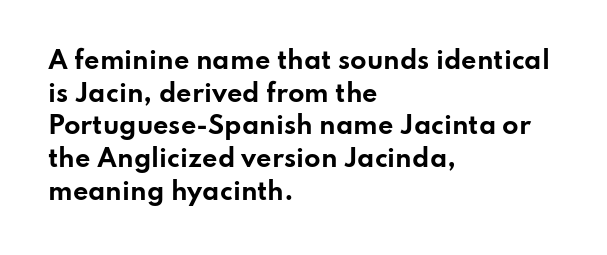
The image shows 24 px bold type, upright; set left-aligned, normal line spacing (1.36x), normal letter spacing, not underlined.
